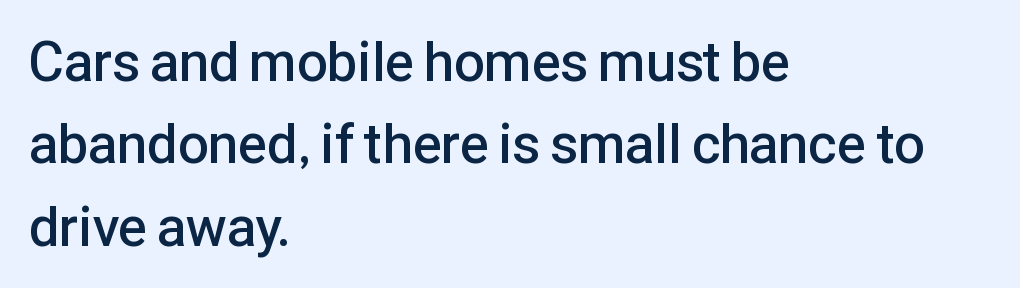
The image shows 55 px semibold sans-serif type, upright; set left-aligned, normal line spacing (1.5x), normal letter spacing, not underlined; low stroke contrast and a medium x-height.
